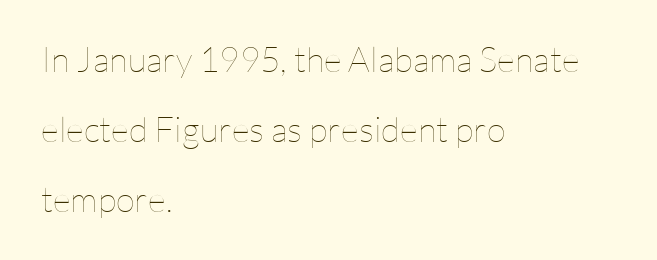
{"italic": "no", "bold": "no", "weight": "thin", "width": "normal", "stroke_contrast": "low", "x_height": "medium", "monospaced": "no", "underline": "no", "align": "left", "line_spacing": "loose", "line_spacing_ratio": 2.0, "letter_spacing": "normal", "letter_spacing_em": 0.0, "glyph_px": 35}
